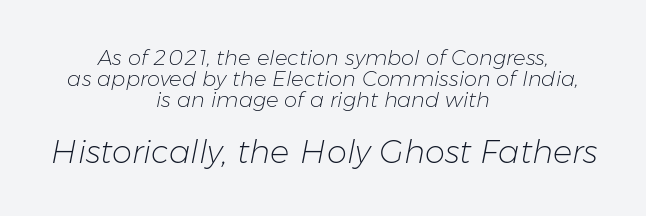
Character widths vary here, with narrow letters taking less room than wide ones. In CSS terms this would be text-align: center. Inter-character spacing is left at the font's built-in metrics. The later block is typeset at a bigger size than the earlier block. Stroke thickness stays within the range of a standard reading face or lighter. A bare baseline throughout the passage.
